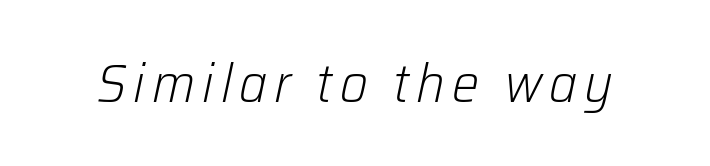
Q: Is the text bold? A: No.
Q: Is the text italic (slanted)? A: Yes, it leans right by about 12 degrees.
Q: Is the text underlined? A: No.
Q: Width (condensed, normal, or wide)? A: Normal.
Q: Stroke contrast? A: Low.
Q: x-height? A: Medium.
Q: Monospaced? A: No.
